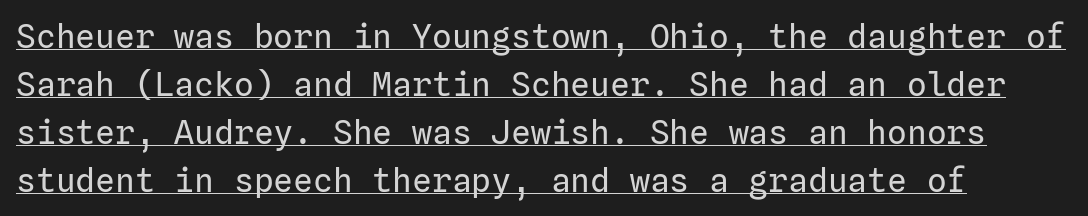
Q: Is the text bold? A: No.
Q: Is the text italic (slanted)? A: No, it is upright.
Q: Is the typeface a serif or a sans-serif typeface? A: Sans-serif.
Q: Is the text underlined? A: Yes.
Q: How is the paragraph aligned? A: Left-aligned.
Q: Is the spacing between letters normal or unusually wide? A: Normal.
Q: Is the spacing between lines tight, normal or loose? A: Normal.
Q: Width (condensed, normal, or wide)? A: Normal.
Q: Stroke contrast? A: Low.
Q: x-height? A: Medium.
